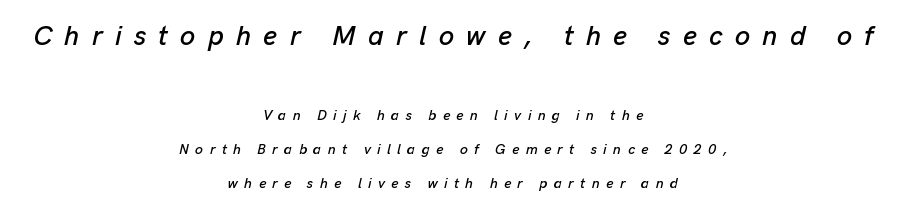
{"italic": "yes", "lean": "right", "slant_degrees": 13, "underline": "no", "align": "center", "line_spacing": "loose", "line_spacing_ratio": 2.43, "letter_spacing": "wide", "letter_spacing_em": 0.46, "larger_block": "first", "size_ratio": 1.93, "glyph_px": 27}
